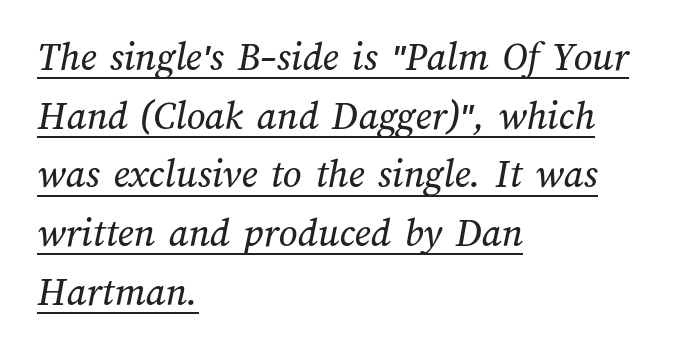
{"width": "normal", "stroke_contrast": "medium", "x_height": "medium", "monospaced": "no", "underline": "yes", "align": "left", "line_spacing": "normal", "line_spacing_ratio": 1.43, "letter_spacing": "normal", "letter_spacing_em": 0.0, "glyph_px": 41}
